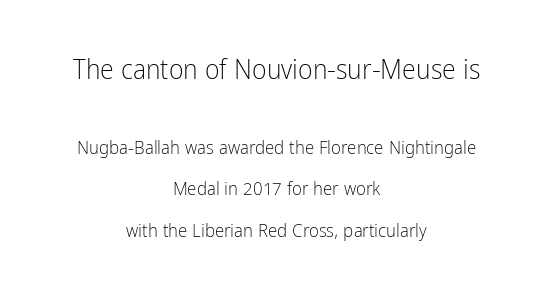
The image shows 28 px light, condensed sans-serif type, upright; set centered, loose line spacing (2.17x), normal letter spacing, not underlined; the first (top) block is 1.47x larger; low stroke contrast and a medium x-height.
